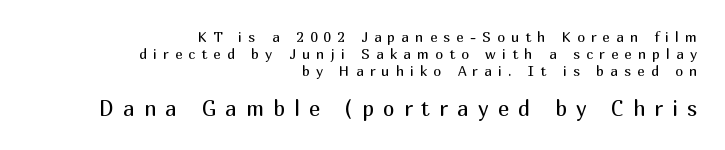
Q: Is the text bold? A: No.
Q: Is the text italic (slanted)? A: No, it is upright.
Q: Is the text underlined? A: No.
Q: How is the paragraph aligned? A: Right-aligned.
Q: Is the spacing between letters normal or unusually wide? A: Unusually wide.
Q: Which block of text is set in a larger size, the first (top) or the second (bottom)? A: The second (bottom) one.
